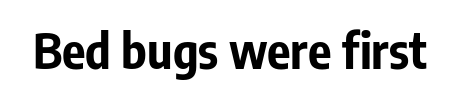
Q: Is the text bold? A: Yes.
Q: Is the text italic (slanted)? A: No, it is upright.
Q: Is the typeface a serif or a sans-serif typeface? A: Sans-serif.
Q: Is the text underlined? A: No.
Q: Is the spacing between letters normal or unusually wide? A: Normal.
Q: Width (condensed, normal, or wide)? A: Condensed.
Q: Stroke contrast? A: Low.
Q: x-height? A: Medium.
Q: Monospaced? A: No.
